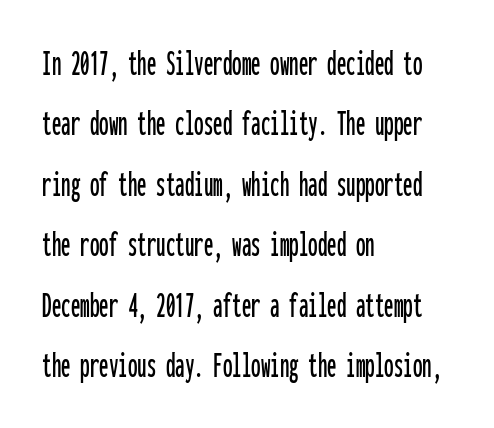
Note the uniform advance width — an 'i' takes as much space as an 'm'. The glyphs in this specimen are sans serif. Style check: upright. The lines are quadded left. No word sits above an underline.
